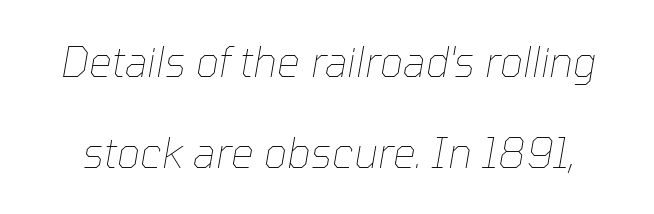
The image shows 41 px thin type, italic (leaning right); set loose line spacing (2.22x), normal letter spacing, not underlined; low stroke contrast and a medium x-height.
